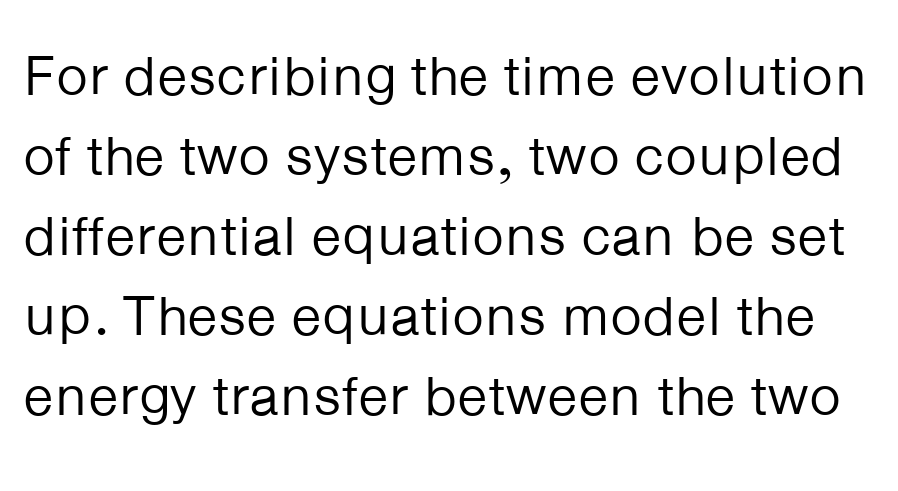
The image shows 56 px regular-weight sans-serif type, upright; set normal line spacing (1.43x), normal letter spacing, not underlined; low stroke contrast and a medium x-height.
